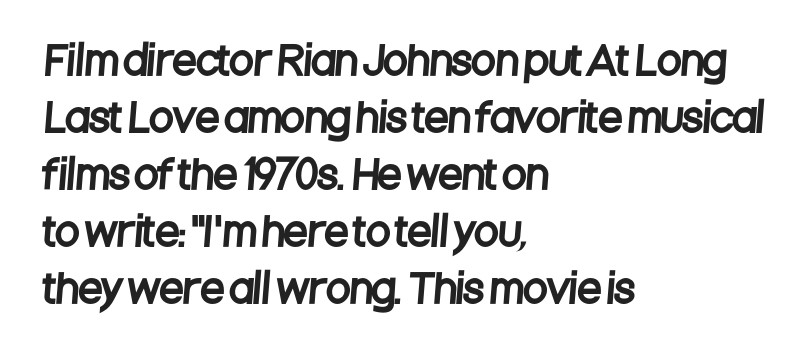
Q: Is the typeface a serif or a sans-serif typeface? A: Sans-serif.
Q: Is the text underlined? A: No.
Q: How is the paragraph aligned? A: Left-aligned.
Q: Is the spacing between letters normal or unusually wide? A: Normal.
Q: Is the spacing between lines tight, normal or loose? A: Normal.
Q: Width (condensed, normal, or wide)? A: Condensed.
Q: Stroke contrast? A: Low.
Q: x-height? A: Large.
Q: Monospaced? A: No.
